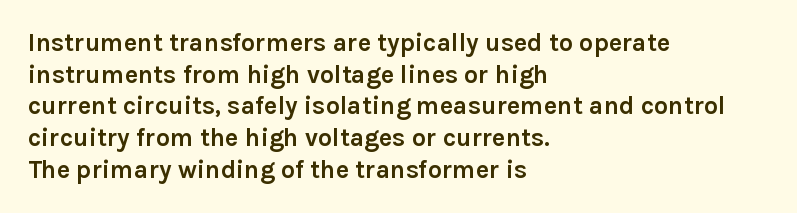
The image shows 25 px bold type, upright; set left-aligned, normal line spacing (1.27x), normal letter spacing, not underlined.
